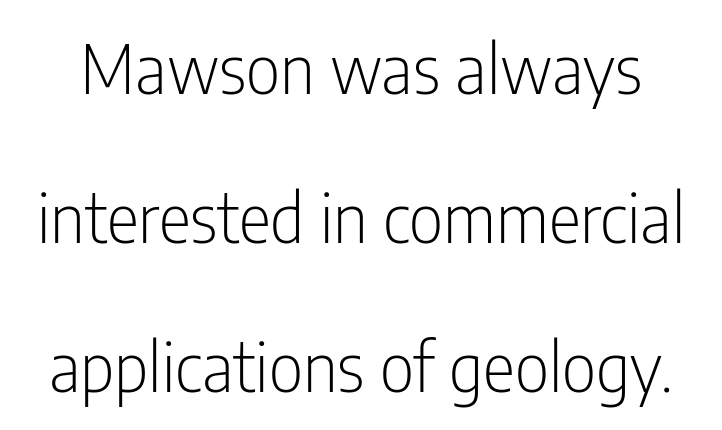
{"serif": "no", "italic": "no", "bold": "no", "weight": "light", "width": "condensed", "stroke_contrast": "low", "x_height": "medium", "monospaced": "no", "underline": "no", "line_spacing": "loose", "line_spacing_ratio": 2.19, "letter_spacing": "normal", "letter_spacing_em": 0.0, "glyph_px": 68}
